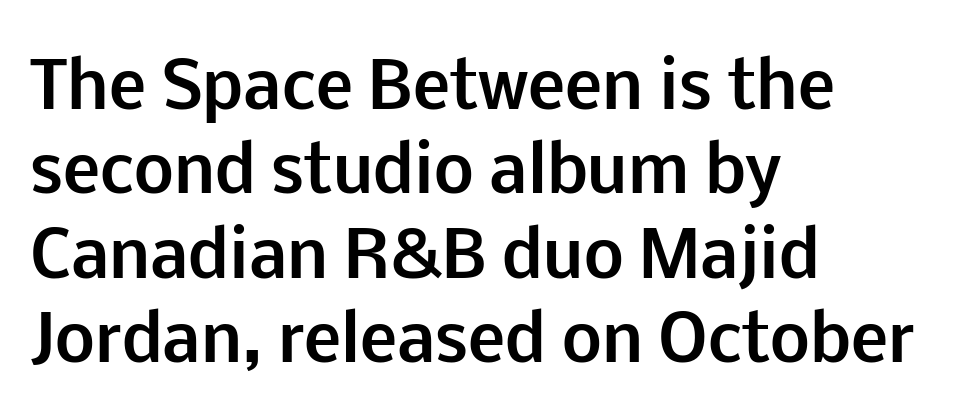
Q: Is the text bold? A: Yes.
Q: Is the text italic (slanted)? A: No, it is upright.
Q: Is the typeface a serif or a sans-serif typeface? A: Sans-serif.
Q: Is the text underlined? A: No.
Q: How is the paragraph aligned? A: Left-aligned.
Q: Is the spacing between letters normal or unusually wide? A: Normal.
Q: Is the spacing between lines tight, normal or loose? A: Normal.
Q: Width (condensed, normal, or wide)? A: Normal.
Q: Stroke contrast? A: Low.
Q: x-height? A: Medium.
Q: Monospaced? A: No.
